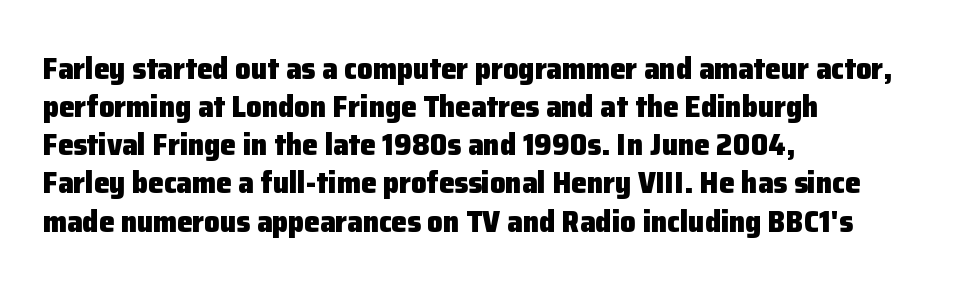
The image shows 31 px heavy sans-serif type, upright; set left-aligned, line spacing 1.23x, normal letter spacing, not underlined; low stroke contrast and a medium x-height.
